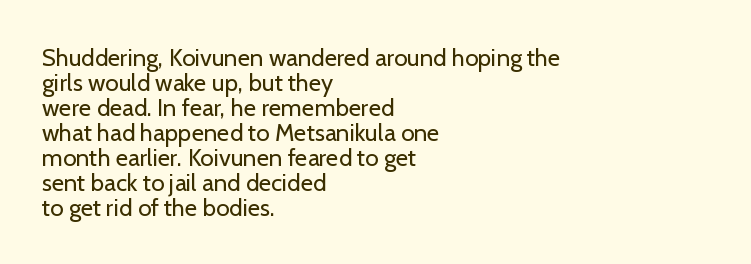
Q: Is the text bold? A: No.
Q: Is the text italic (slanted)? A: No, it is upright.
Q: Is the text underlined? A: No.
Q: How is the paragraph aligned? A: Left-aligned.
Q: Is the spacing between letters normal or unusually wide? A: Normal.
Q: Is the spacing between lines tight, normal or loose? A: Tight.
